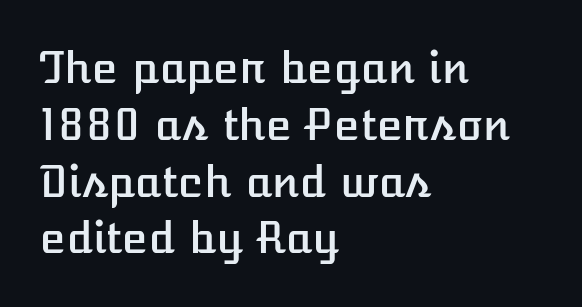
The lettering stays uniformly vertical, giving the passage a roman look. Baseline-to-baseline distance is the conventional proportion of letter height. Spacing verdict: proportional, widths tailored to each character. This sample uses plain, unmodified letter spacing. A clean baseline with only descenders dipping below it.
